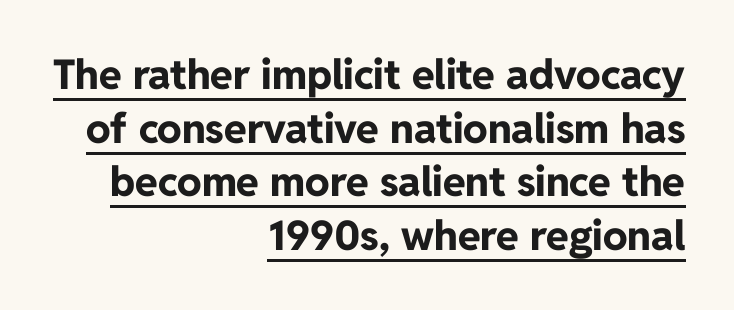
Does the leading feel generous? No, just average. If you drew a ruler down the right edge, every line would touch it. The face used here is rendered with its standard letterfit. To sum up the face: it is a sans, with no serifs. The letters stand straight up with perfectly vertical stems. The characters look thick and weighty, a clear bold.
